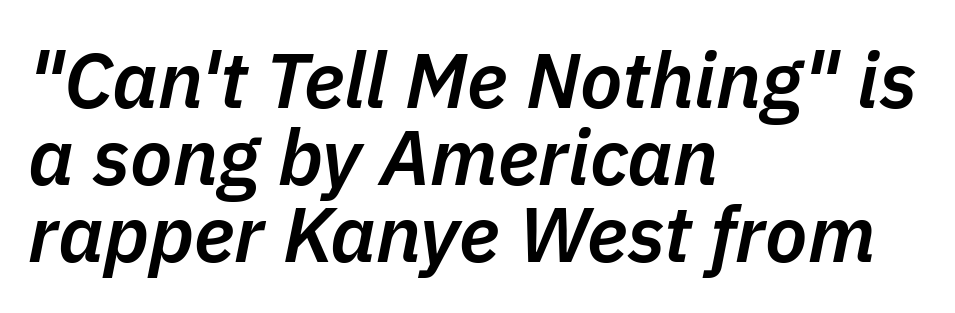
Q: Is the text bold? A: Semi-bold.
Q: Is the text italic (slanted)? A: Yes, it leans right by about 11 degrees.
Q: Is the text underlined? A: No.
Q: How is the paragraph aligned? A: Left-aligned.
Q: Is the spacing between letters normal or unusually wide? A: Normal.
Q: Is the spacing between lines tight, normal or loose? A: Tight.
Q: Width (condensed, normal, or wide)? A: Normal.
Q: Stroke contrast? A: Low.
Q: x-height? A: Medium.
Q: Monospaced? A: No.
